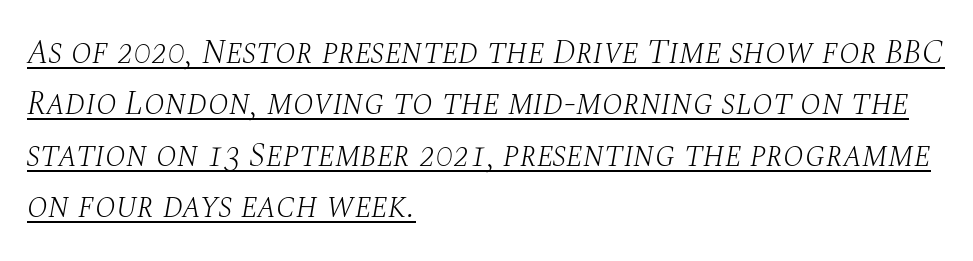
Q: Is the text bold? A: No.
Q: Is the text italic (slanted)? A: Yes, it leans right by about 10 degrees.
Q: Is the typeface a serif or a sans-serif typeface? A: Serif.
Q: Is the text underlined? A: Yes.
Q: How is the paragraph aligned? A: Left-aligned.
Q: Is the spacing between letters normal or unusually wide? A: Normal.
Q: Is the spacing between lines tight, normal or loose? A: Normal.
Q: Width (condensed, normal, or wide)? A: Normal.
Q: Stroke contrast? A: Medium.
Q: x-height? A: Large.
Q: Monospaced? A: No.
